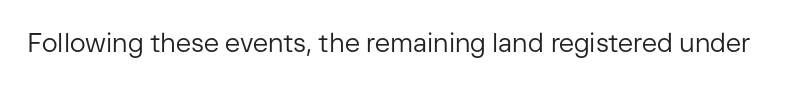
A roman cut, with each character standing at attention. Decoration check: the copy has no underline. The gaps between neighbouring characters are ordinary and unremarkable. Bold? No — there's no thickening of the strokes.
